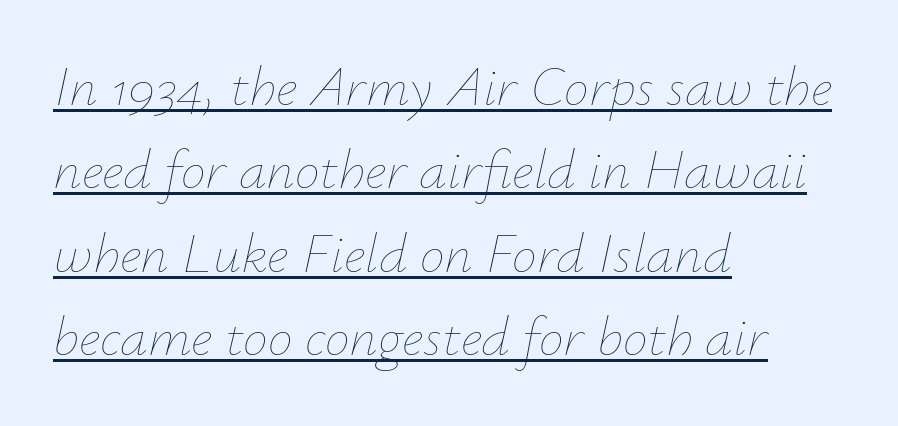
{"italic": "yes", "lean": "right", "slant_degrees": 12, "bold": "no", "weight": "thin", "width": "normal", "stroke_contrast": "low", "x_height": "small", "monospaced": "no", "underline": "yes", "align": "left", "line_spacing": "normal", "line_spacing_ratio": 1.49, "letter_spacing": "normal", "letter_spacing_em": 0.0, "glyph_px": 56}
